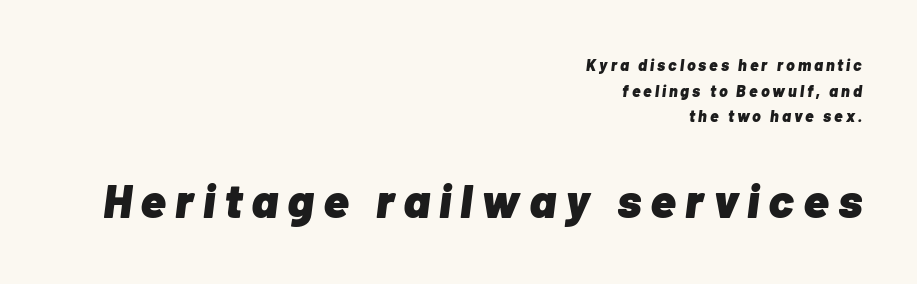
The image shows 48 px heavy type, italic (leaning right); set right-aligned, normal line spacing (1.6x), not underlined; the second (bottom) block is 3.0x larger; low stroke contrast and a medium x-height.
